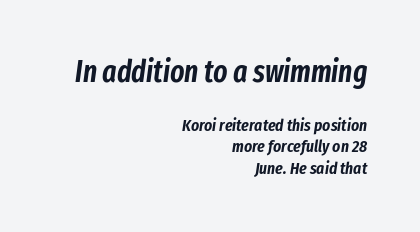
{"italic": "yes", "lean": "right", "slant_degrees": 8, "width": "condensed", "stroke_contrast": "low", "x_height": "medium", "monospaced": "no", "underline": "no", "align": "right", "line_spacing": "normal", "line_spacing_ratio": 1.26, "letter_spacing": "normal", "letter_spacing_em": 0.0, "larger_block": "first", "size_ratio": 1.76, "glyph_px": 30}
